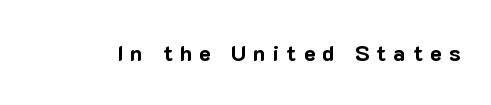
Q: Is the text bold? A: Yes.
Q: Is the text italic (slanted)? A: No, it is upright.
Q: Is the text underlined? A: No.
Q: Is the spacing between letters normal or unusually wide? A: Unusually wide.
